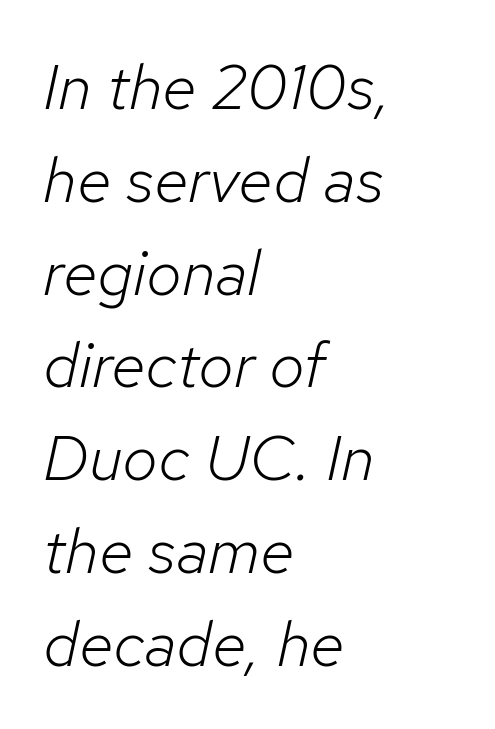
Typeset ragged right — the left edge is the straight one. Nothing unusual about the tracking: characters are spaced as the font intends. Reading down the column, the eye jumps a familiar distance to each next line. Stroke mass is kept to a normal reading level or below. Note the varied advance widths — an 'i' is clearly narrower than an 'm'. Every character sits at an angle, as italics do.
